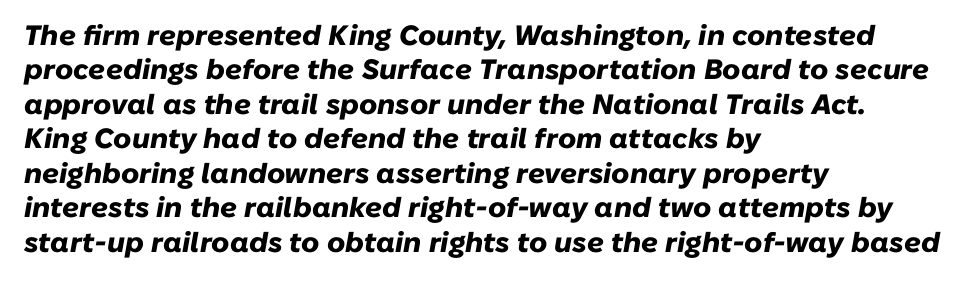
Observe the ordinary spacing: letters are neighbours, not strangers. Teacher's note: observe the even left margin — that is flush-left alignment. The space directly below the letters is spotless. The font is running at its bold setting. Here the designer chose a conventional face with non-uniform glyph widths. The whole block is typeset with a tilt.
